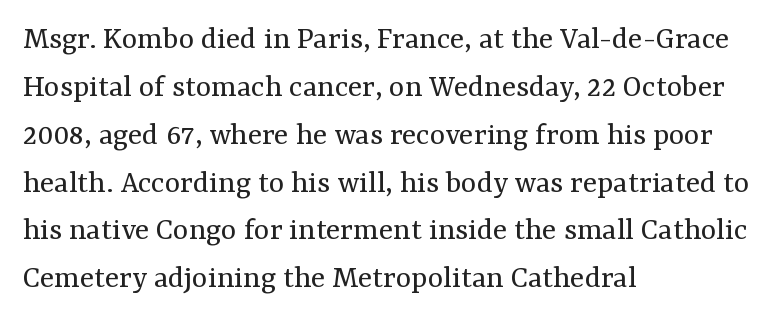
Weight: regular or lighter. You could not count columns in this text — the font is proportionally spaced. The characters display serif detailing at their extremities. Caption: standard tracking, unaltered. The glyphs are unaccompanied by any horizontal stroke below them. Is there much room between lines? A standard amount, neither cramped nor airy.
